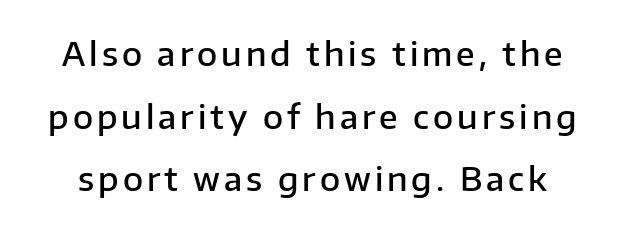
{"serif": "no", "italic": "no", "bold": "semi", "weight": "semibold", "width": "normal", "stroke_contrast": "low", "x_height": "medium", "monospaced": "no", "underline": "no", "line_spacing": "loose", "line_spacing_ratio": 1.9, "glyph_px": 33}
